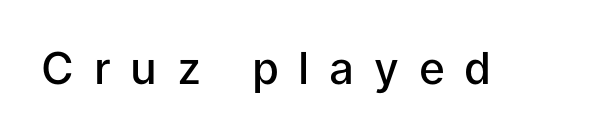
{"serif": "no", "italic": "no", "bold": "semi", "weight": "semibold", "width": "normal", "stroke_contrast": "low", "x_height": "medium", "monospaced": "no", "underline": "no", "letter_spacing": "wide", "letter_spacing_em": 0.45, "glyph_px": 44}
